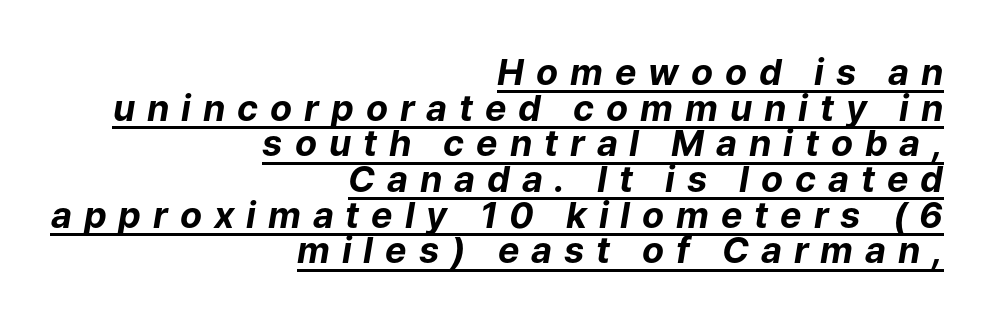
Q: Is the text bold? A: Yes.
Q: Is the text italic (slanted)? A: Yes, it leans right by about 9 degrees.
Q: Is the text underlined? A: Yes.
Q: How is the paragraph aligned? A: Right-aligned.
Q: Is the spacing between letters normal or unusually wide? A: Unusually wide.
Q: Is the spacing between lines tight, normal or loose? A: Tight.
Q: Width (condensed, normal, or wide)? A: Normal.
Q: Stroke contrast? A: Low.
Q: x-height? A: Medium.
Q: Monospaced? A: No.
